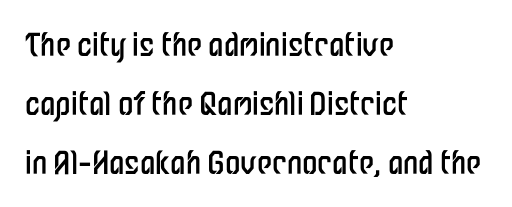
The image shows 31 px regular-weight, condensed sans-serif type, upright; set left-aligned, loose line spacing (1.91x), normal letter spacing, not underlined; low stroke contrast and a medium x-height.
